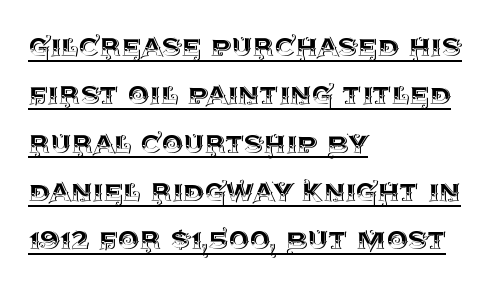
The image shows 34 px text type, upright; set left-aligned, normal line spacing (1.42x), normal letter spacing, underlined; a large x-height.
